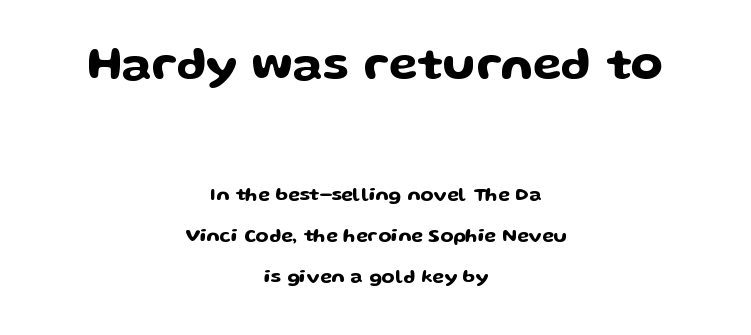
The image shows 47 px wide sans-serif type, upright; set centered, loose line spacing (2.17x), normal letter spacing, not underlined; the first (top) block is 2.47x larger; low stroke contrast and a medium x-height.
